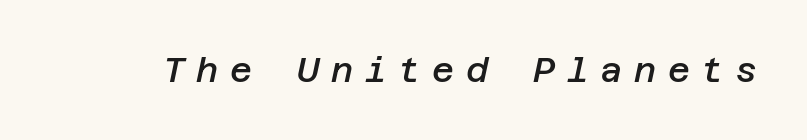
The image shows 34 px semibold type, italic (leaning right); set unusually wide letter spacing (+0.34 em), not underlined; low stroke contrast and a large x-height.
